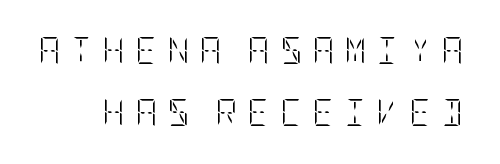
Baseline-to-baseline distance is far greater than the letter height. Caption: expanded tracking, letters set apart. No extra ink here — the face is not bold. The letters stand straight up with perfectly vertical stems. Bare-footed words on every line.
